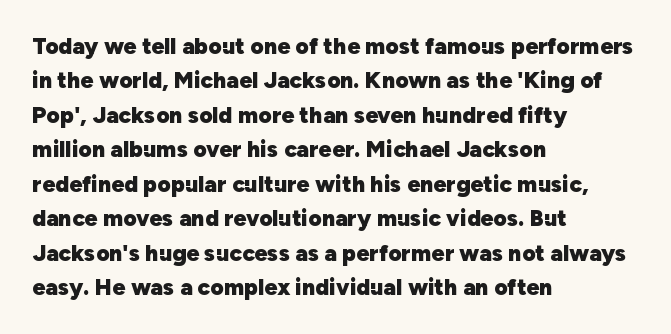
Q: Is the text bold? A: Yes.
Q: Is the text italic (slanted)? A: No, it is upright.
Q: Is the text underlined? A: No.
Q: How is the paragraph aligned? A: Left-aligned.
Q: Is the spacing between letters normal or unusually wide? A: Normal.
Q: Is the spacing between lines tight, normal or loose? A: Normal.
